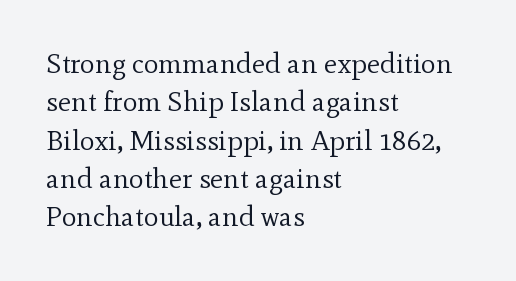
Q: Is the text bold? A: No.
Q: Is the text italic (slanted)? A: No, it is upright.
Q: Is the typeface a serif or a sans-serif typeface? A: Serif.
Q: Is the text underlined? A: No.
Q: How is the paragraph aligned? A: Left-aligned.
Q: Is the spacing between letters normal or unusually wide? A: Normal.
Q: Is the spacing between lines tight, normal or loose? A: Normal.
Q: Width (condensed, normal, or wide)? A: Normal.
Q: x-height? A: Small.
Q: Monospaced? A: No.
